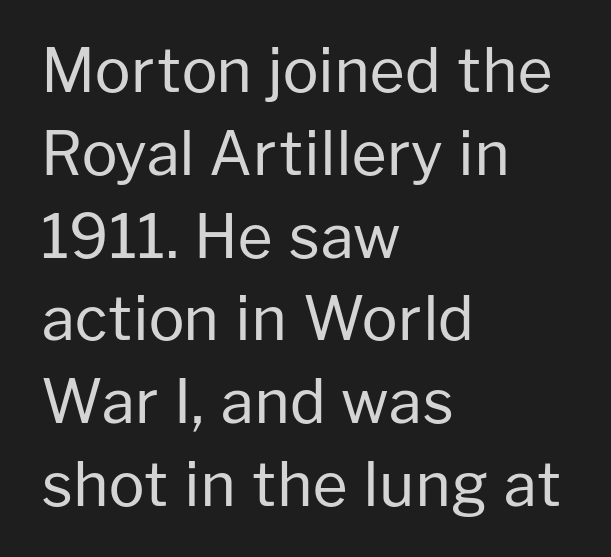
{"serif": "no", "italic": "no", "bold": "no", "weight": "regular", "width": "normal", "stroke_contrast": "low", "x_height": "medium", "monospaced": "no", "underline": "no", "align": "left", "line_spacing": "normal", "line_spacing_ratio": 1.38, "letter_spacing": "normal", "letter_spacing_em": 0.0, "glyph_px": 60}
